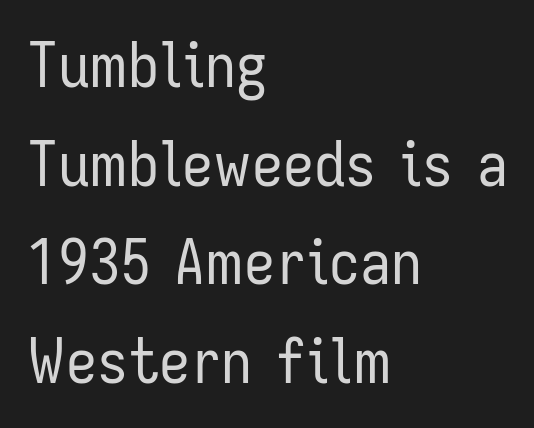
Q: Is the text bold? A: No.
Q: Is the text italic (slanted)? A: No, it is upright.
Q: Is the typeface a serif or a sans-serif typeface? A: Sans-serif.
Q: Is the text underlined? A: No.
Q: How is the paragraph aligned? A: Left-aligned.
Q: Is the spacing between letters normal or unusually wide? A: Normal.
Q: Is the spacing between lines tight, normal or loose? A: Normal.
Q: Width (condensed, normal, or wide)? A: Condensed.
Q: Stroke contrast? A: Low.
Q: x-height? A: Medium.
Q: Monospaced? A: No.
